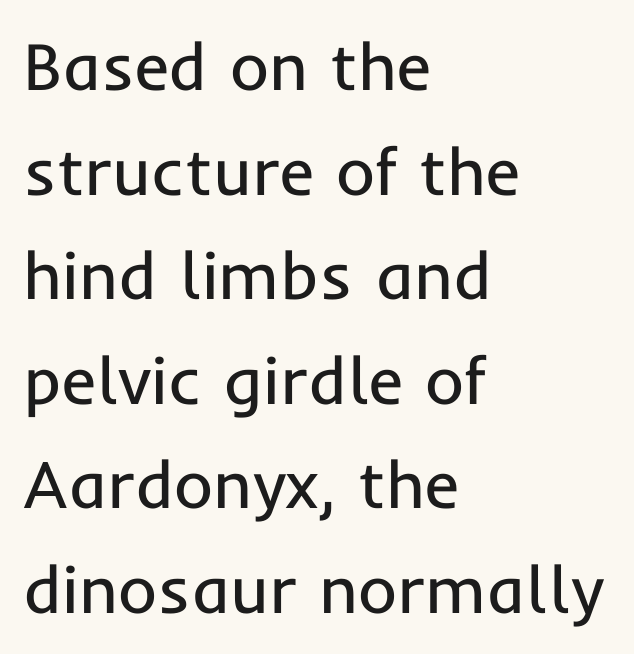
The glyphs are unaccompanied by any horizontal stroke below them. A student would call this left alignment; a typographer would say flush left, rag right. A typesetter would call this leading conventional body-copy spacing. Nothing sits at the stroke ends, so this counts as sans-serif. The type is set solid horizontally, with unmodified tracking.
